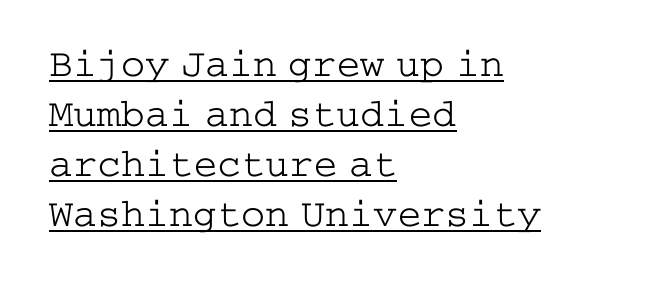
{"serif": "yes", "italic": "no", "bold": "no", "weight": "light", "width": "wide", "stroke_contrast": "low", "x_height": "medium", "underline": "yes", "align": "left", "line_spacing": "normal", "line_spacing_ratio": 1.25, "letter_spacing": "normal", "letter_spacing_em": 0.0, "glyph_px": 40}
